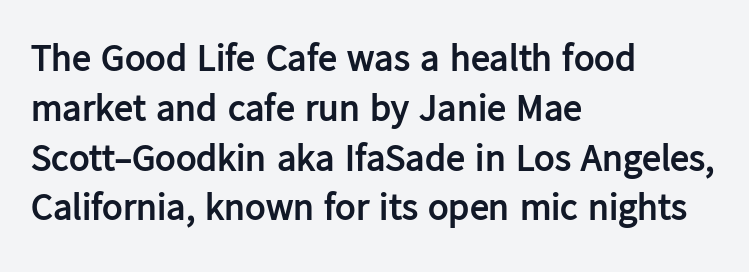
{"serif": "no", "italic": "no", "bold": "yes", "weight": "semibold", "width": "normal", "stroke_contrast": "low", "x_height": "medium", "monospaced": "no", "underline": "no", "align": "left", "line_spacing": "normal", "line_spacing_ratio": 1.31, "letter_spacing": "normal", "letter_spacing_em": 0.0, "glyph_px": 38}
